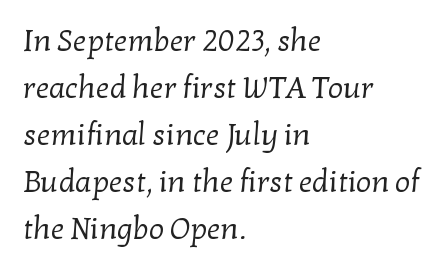
{"serif": "yes", "bold": "no", "weight": "regular", "width": "normal", "stroke_contrast": "low", "x_height": "medium", "monospaced": "no", "underline": "no", "align": "left", "line_spacing": "normal", "line_spacing_ratio": 1.57, "letter_spacing": "normal", "letter_spacing_em": 0.0, "glyph_px": 30}
